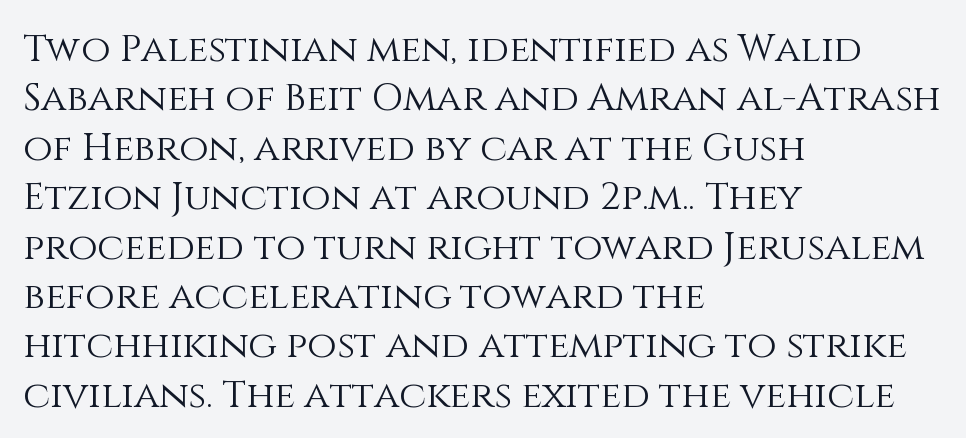
Tracking value appears to be zero — textbook default spacing. The specimen omits any rule beneath the text block's lines. Style check: upright. The weight would be labelled regular, book, light, or lighter still. Whoever set this chose a conventional vertical rhythm.
